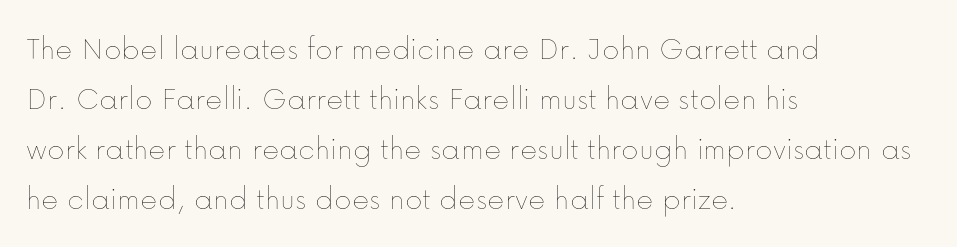
Q: Is the text bold? A: No.
Q: Is the text italic (slanted)? A: No, it is upright.
Q: Is the text underlined? A: No.
Q: How is the paragraph aligned? A: Left-aligned.
Q: Is the spacing between letters normal or unusually wide? A: Normal.
Q: Is the spacing between lines tight, normal or loose? A: Normal.
Q: Width (condensed, normal, or wide)? A: Normal.
Q: Stroke contrast? A: Low.
Q: x-height? A: Medium.
Q: Monospaced? A: No.
